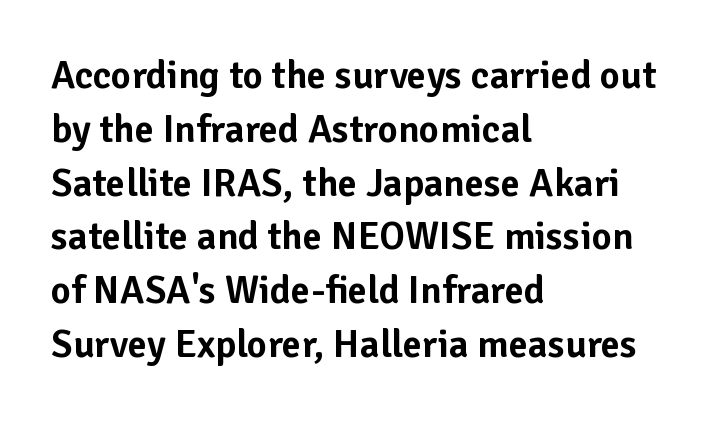
Q: Is the text italic (slanted)? A: No, it is upright.
Q: Is the typeface a serif or a sans-serif typeface? A: Sans-serif.
Q: Is the text underlined? A: No.
Q: How is the paragraph aligned? A: Left-aligned.
Q: Is the spacing between letters normal or unusually wide? A: Normal.
Q: Is the spacing between lines tight, normal or loose? A: Normal.
Q: Width (condensed, normal, or wide)? A: Normal.
Q: Stroke contrast? A: Low.
Q: x-height? A: Medium.
Q: Monospaced? A: No.
